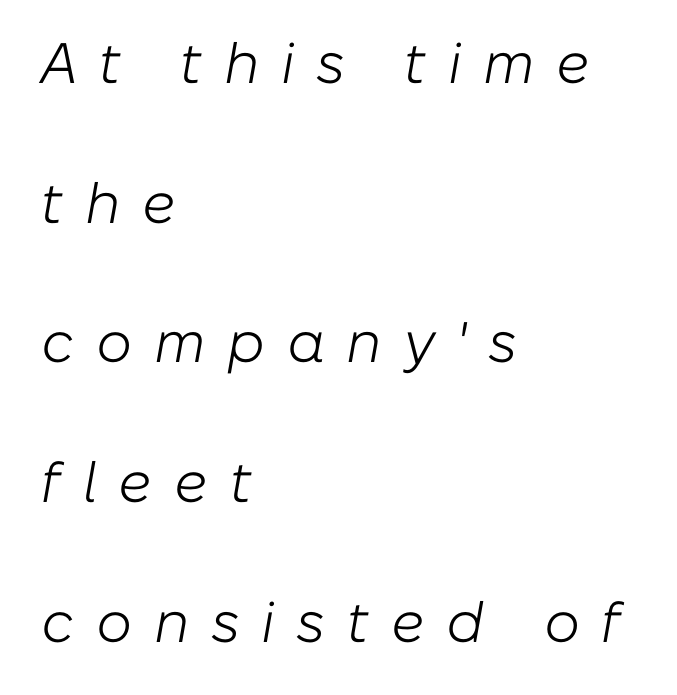
Whoever set this chose breathing room over compactness in the vertical rhythm. An italicized treatment has been applied to the whole sample. The specimen omits any rule beneath the text block's lines. Each line starts at the same left margin while the right side varies. The gaps between neighbouring characters are conspicuously large. Summary of weight: not heavy and not bold.
